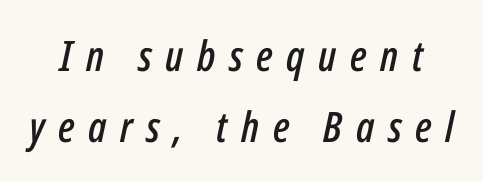
In terms of posture, this sample is oblique. The vertical gap from one line to the next is medium. Do the characters align in a grid? No, the font is proportional. Bare-footed words on every line. The tracking reads as deliberately expanded to a designer's eye.
